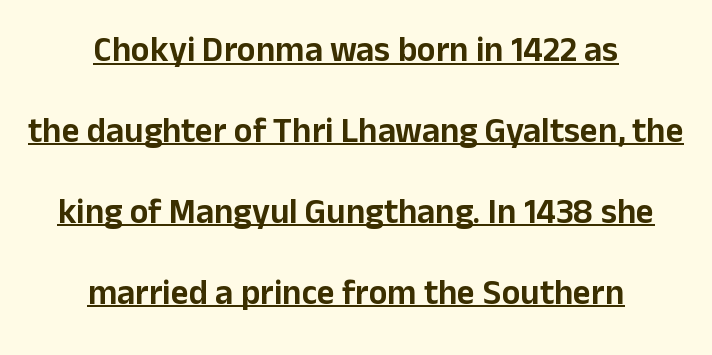
Q: Is the text italic (slanted)? A: No, it is upright.
Q: Is the typeface a serif or a sans-serif typeface? A: Sans-serif.
Q: Is the text underlined? A: Yes.
Q: How is the paragraph aligned? A: Centered.
Q: Is the spacing between letters normal or unusually wide? A: Normal.
Q: Is the spacing between lines tight, normal or loose? A: Loose.
Q: Width (condensed, normal, or wide)? A: Normal.
Q: Stroke contrast? A: Low.
Q: x-height? A: Medium.
Q: Monospaced? A: No.
